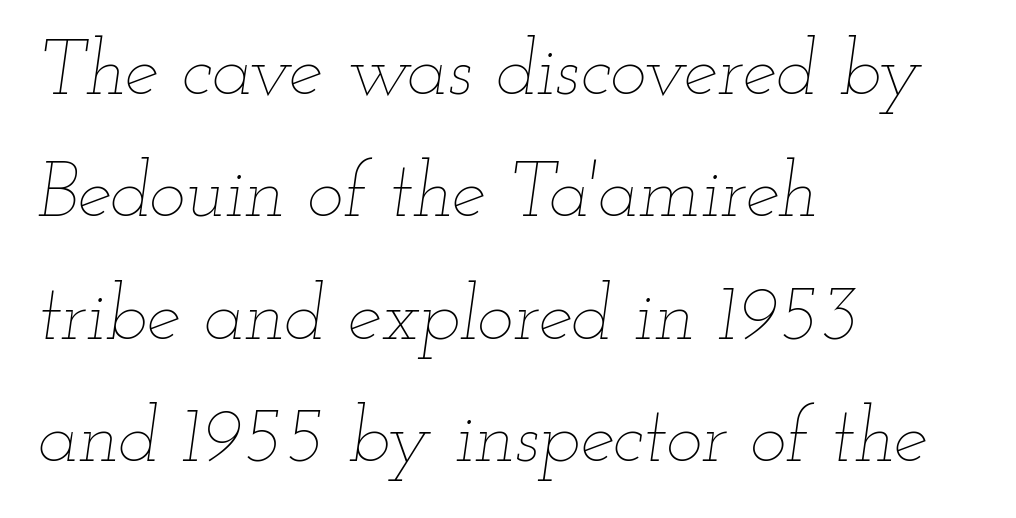
The image shows 77 px thin, wide type, italic (leaning right); set left-aligned, normal line spacing (1.59x), normal letter spacing, not underlined; low stroke contrast and a small x-height.
